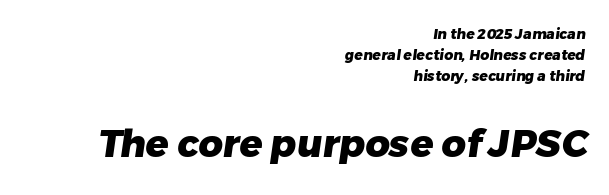
The image shows 38 px heavy sans-serif type; set right-aligned, normal line spacing (1.51x), normal letter spacing, not underlined; the second (bottom) block is 2.71x larger; low stroke contrast and a medium x-height.
